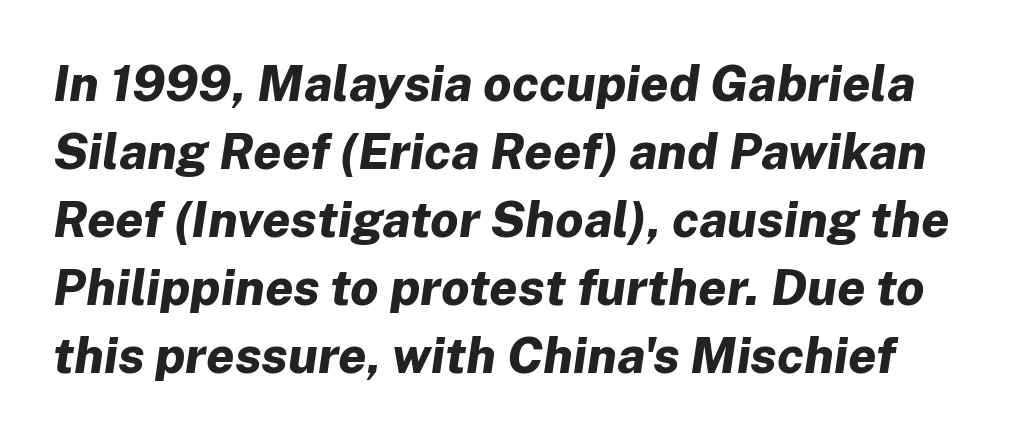
Q: Is the text bold? A: Yes.
Q: Is the text italic (slanted)? A: Yes, it leans right by about 8 degrees.
Q: Is the text underlined? A: No.
Q: Is the spacing between letters normal or unusually wide? A: Normal.
Q: Is the spacing between lines tight, normal or loose? A: Normal.
Q: Width (condensed, normal, or wide)? A: Normal.
Q: Stroke contrast? A: Low.
Q: x-height? A: Medium.
Q: Monospaced? A: No.
